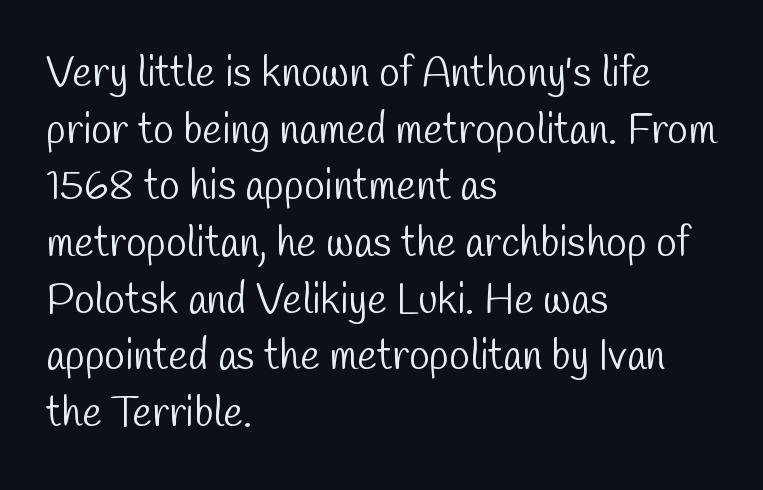
Q: Is the text bold? A: No.
Q: Is the typeface a serif or a sans-serif typeface? A: Sans-serif.
Q: Is the text underlined? A: No.
Q: How is the paragraph aligned? A: Left-aligned.
Q: Is the spacing between letters normal or unusually wide? A: Normal.
Q: Is the spacing between lines tight, normal or loose? A: Normal.
Q: Width (condensed, normal, or wide)? A: Condensed.
Q: Stroke contrast? A: Low.
Q: x-height? A: Medium.
Q: Monospaced? A: No.
